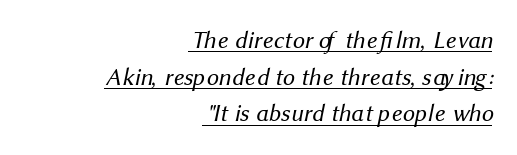
Q: Is the text bold? A: No.
Q: Is the text underlined? A: Yes.
Q: How is the paragraph aligned? A: Right-aligned.
Q: Is the spacing between letters normal or unusually wide? A: Normal.
Q: Is the spacing between lines tight, normal or loose? A: Normal.
